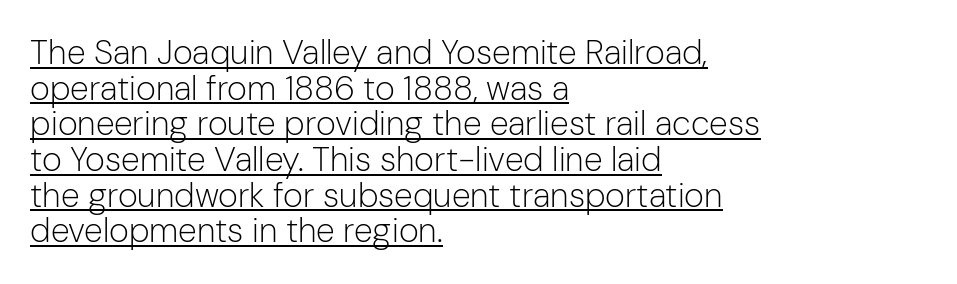
{"serif": "no", "italic": "no", "bold": "no", "weight": "light", "width": "normal", "stroke_contrast": "low", "x_height": "medium", "monospaced": "no", "underline": "yes", "align": "left", "line_spacing": "tight", "line_spacing_ratio": 1.05, "letter_spacing": "normal", "letter_spacing_em": 0.0, "glyph_px": 34}
